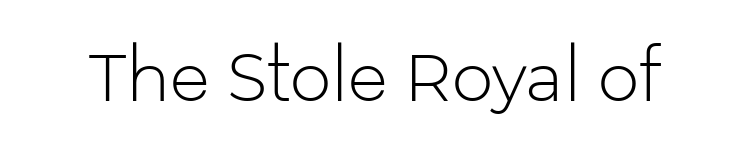
The image shows 66 px light sans-serif type, upright; set normal letter spacing, not underlined; low stroke contrast and a medium x-height.
